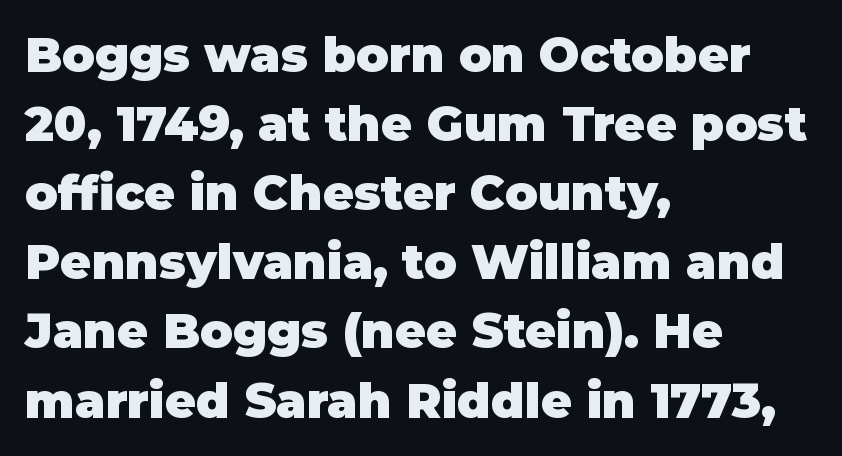
{"serif": "no", "italic": "no", "bold": "yes", "weight": "heavy", "width": "normal", "stroke_contrast": "low", "x_height": "large", "monospaced": "no", "underline": "no", "align": "left", "line_spacing": "normal", "line_spacing_ratio": 1.44, "letter_spacing": "normal", "letter_spacing_em": 0.0, "glyph_px": 48}
